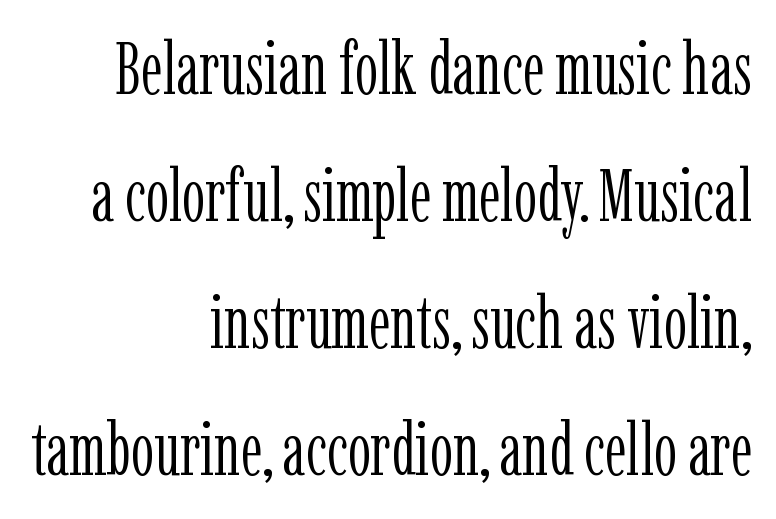
The specimen reads as upright at a glance. The passage shown is not underscored anywhere. Do the characters align in a grid? No, the font is proportional. Typeset ragged left — the right edge is the straight one. This sample uses plain, unmodified letter spacing.
